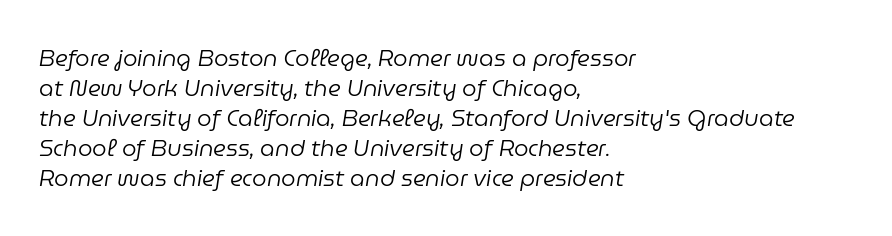
The ragged edge is on the right, which tells us the setting is flush left. The gaps between neighbouring characters are ordinary and unremarkable. Beneath every word, the page is bare. Stems here are at most as thick as an everyday book face.
